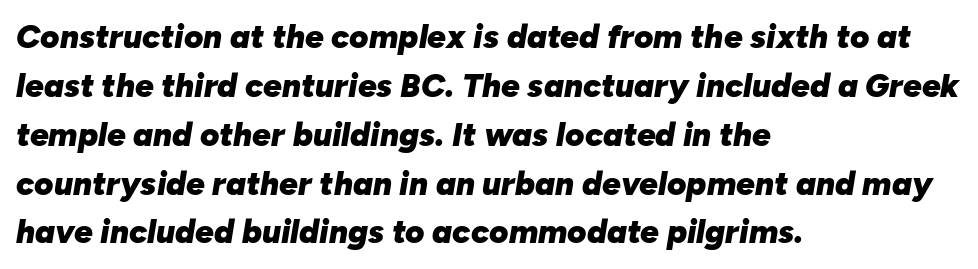
{"italic": "yes", "lean": "right", "slant_degrees": 10, "bold": "yes", "weight": "heavy", "width": "normal", "stroke_contrast": "low", "x_height": "medium", "monospaced": "no", "underline": "no", "align": "left", "line_spacing": "normal", "line_spacing_ratio": 1.48, "letter_spacing": "normal", "letter_spacing_em": 0.0, "glyph_px": 33}
